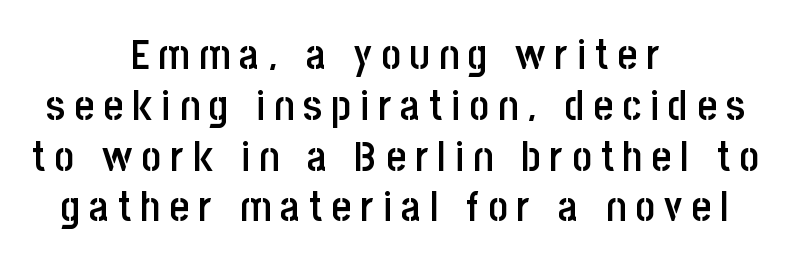
{"serif": "no", "italic": "no", "bold": "semi", "weight": "semibold", "width": "condensed", "stroke_contrast": "low", "x_height": "large", "monospaced": "no", "underline": "no", "align": "center", "line_spacing_ratio": 1.21, "letter_spacing": "wide", "letter_spacing_em": 0.22, "glyph_px": 42}
